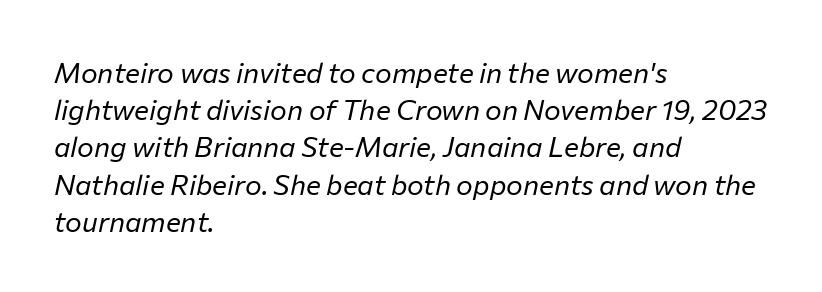
Q: Is the text bold? A: No.
Q: Is the text italic (slanted)? A: Yes, it leans right by about 12 degrees.
Q: Is the text underlined? A: No.
Q: How is the paragraph aligned? A: Left-aligned.
Q: Is the spacing between letters normal or unusually wide? A: Normal.
Q: Is the spacing between lines tight, normal or loose? A: Normal.
Q: Width (condensed, normal, or wide)? A: Normal.
Q: Stroke contrast? A: Low.
Q: x-height? A: Medium.
Q: Monospaced? A: No.
